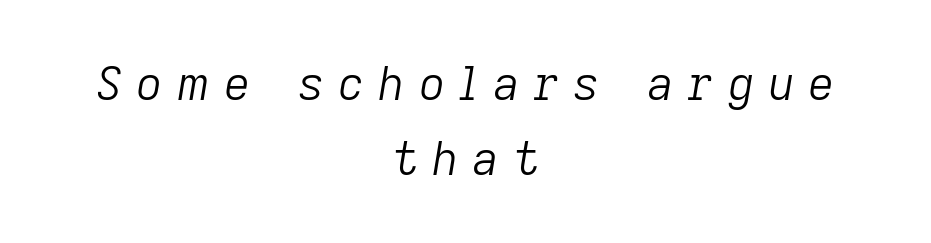
{"italic": "yes", "lean": "right", "slant_degrees": 9, "bold": "no", "weight": "light", "width": "normal", "stroke_contrast": "low", "x_height": "medium", "monospaced": "no", "underline": "no", "align": "center", "line_spacing": "normal", "line_spacing_ratio": 1.62, "letter_spacing": "wide", "letter_spacing_em": 0.3, "glyph_px": 46}
